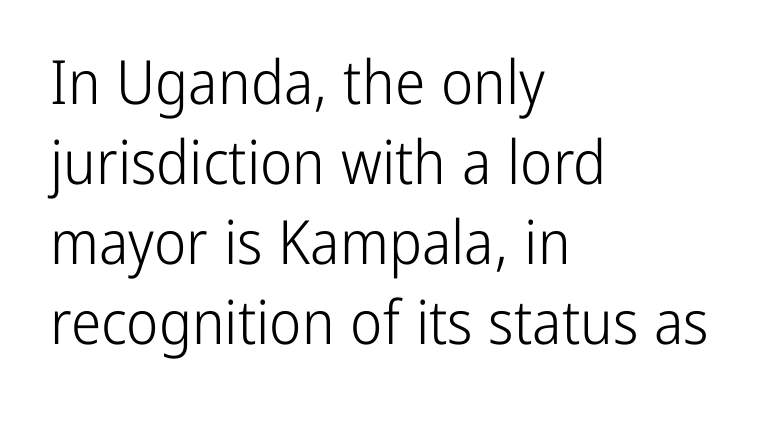
The image shows 61 px light, condensed sans-serif type, upright; set left-aligned, normal line spacing (1.31x), normal letter spacing, not underlined; low stroke contrast and a medium x-height.
